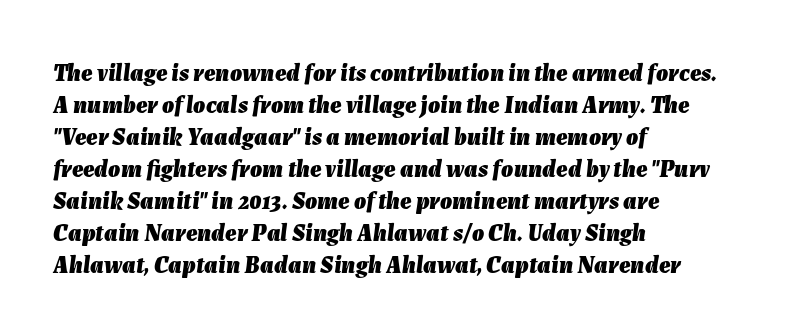
{"italic": "yes", "lean": "right", "slant_degrees": 7, "bold": "yes", "underline": "no", "align": "left", "line_spacing": "normal", "line_spacing_ratio": 1.33, "letter_spacing": "normal", "letter_spacing_em": 0.0, "glyph_px": 24}
